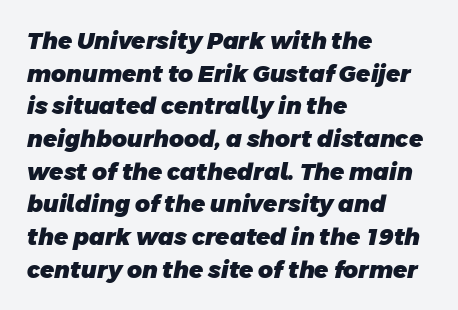
Thick stems and heavy bowls — unmistakably bold. The space directly below the letters is spotless. Is the block centered? No — it sits flush against the left margin. Students, observe: this is what conventionally led text looks like. Nobody touched the tracking dial on this one.
